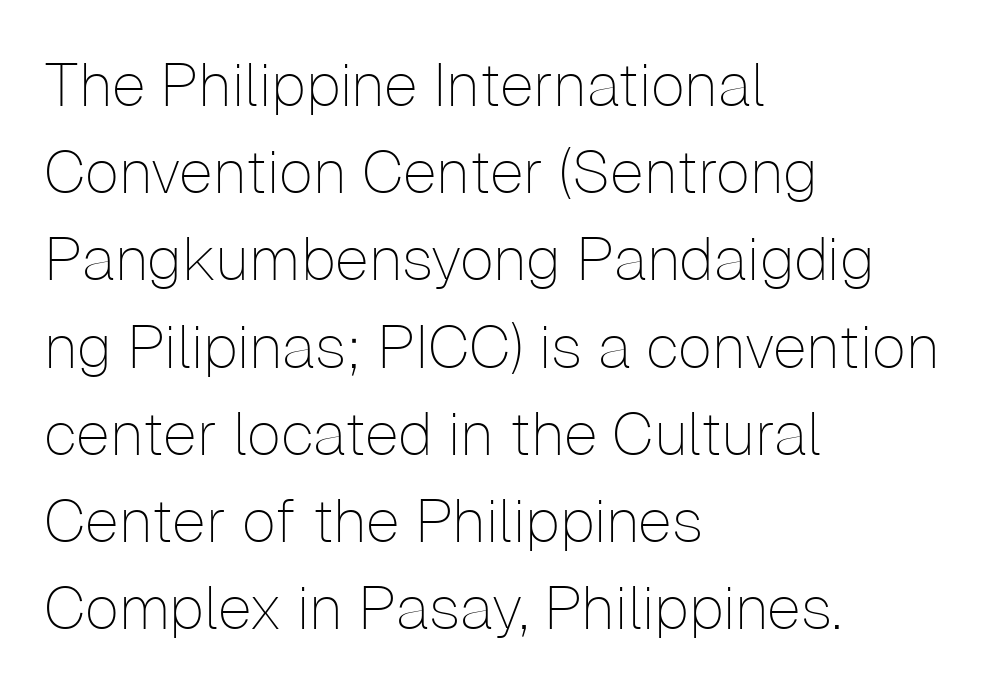
The image shows 61 px thin sans-serif type, upright; set left-aligned, normal line spacing (1.43x), normal letter spacing, not underlined; low stroke contrast and a medium x-height.
